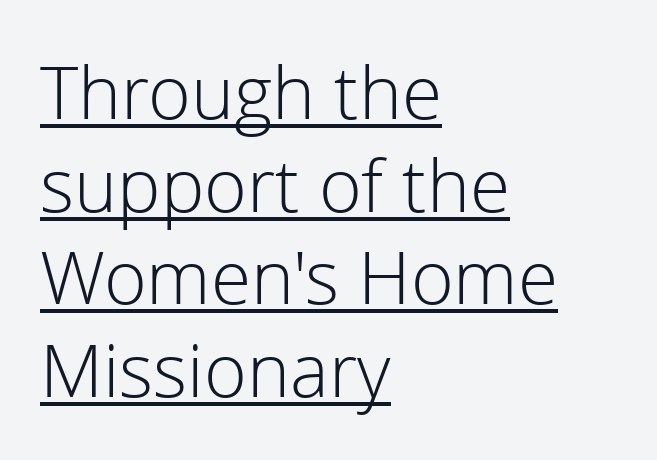
{"serif": "no", "italic": "no", "bold": "no", "weight": "light", "width": "normal", "x_height": "medium", "monospaced": "no", "underline": "yes", "align": "left", "line_spacing": "normal", "line_spacing_ratio": 1.27, "letter_spacing": "normal", "letter_spacing_em": 0.0, "glyph_px": 73}
